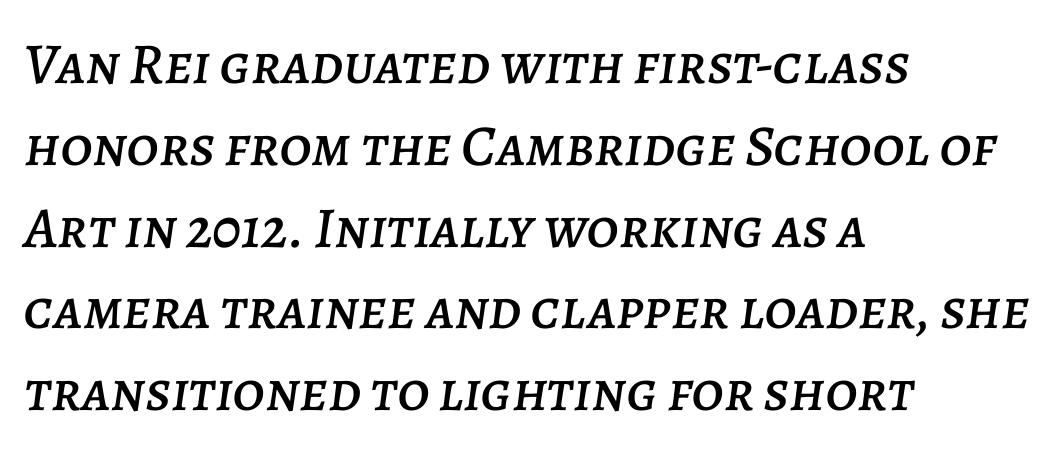
The image shows 58 px text type, italic (leaning right); set left-aligned, normal line spacing (1.41x), normal letter spacing, not underlined; low stroke contrast and a large x-height.
